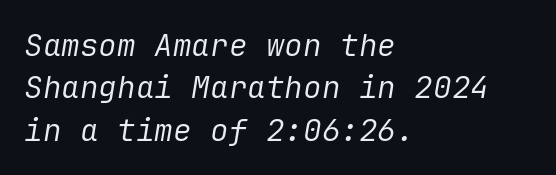
Honestly, there is no underline to notice here at all. Regarding leading, the lines here are spaced in the standard way. In terms of posture, this sample is oblique. Is the block centered? No — it sits flush against the left margin.
